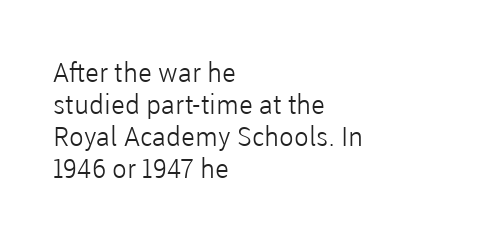
The face looks like a standard text weight, possibly lighter. The gap between lines stays unmarked. Ordinary non-slanted type is in use. Spacing between characters is what you'd get straight out of the box. Line beginnings align vertically; line endings do not.
